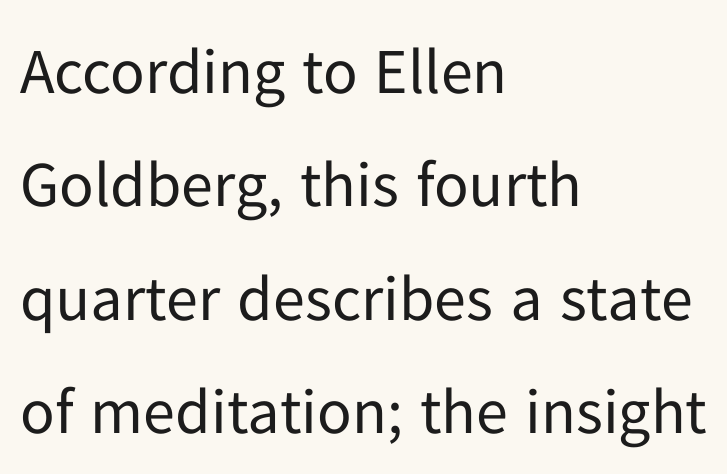
The image shows 64 px regular-weight sans-serif type, upright; set left-aligned, line spacing 1.77x, normal letter spacing, not underlined; low stroke contrast and a medium x-height.
